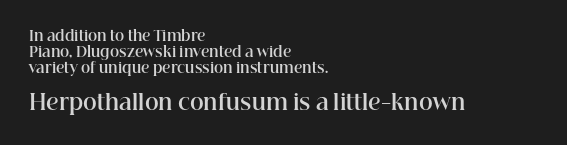
Q: Is the text bold? A: Yes.
Q: Is the text italic (slanted)? A: No, it is upright.
Q: Is the text underlined? A: No.
Q: How is the paragraph aligned? A: Left-aligned.
Q: Is the spacing between letters normal or unusually wide? A: Normal.
Q: Is the spacing between lines tight, normal or loose? A: Tight.
Q: Which block of text is set in a larger size, the first (top) or the second (bottom)? A: The second (bottom) one.
